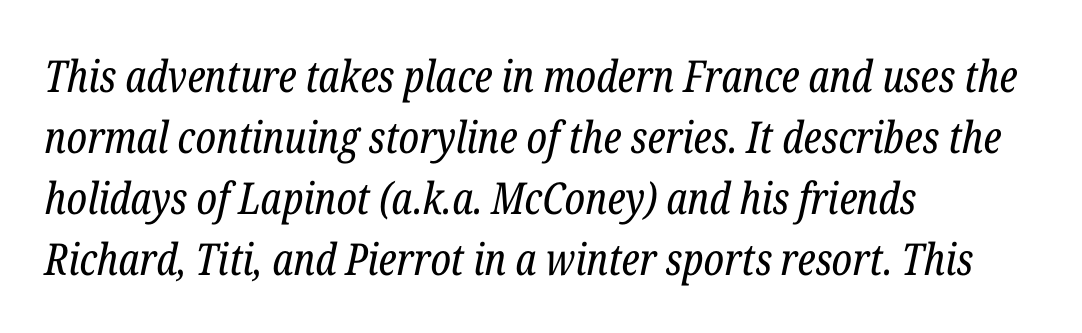
Is the type slanted? Yes — the strokes lean at a clear angle. The rendering anchors every line to the left-hand side. The space beneath each line is pristine and unruled. The gaps between neighbouring characters are ordinary and unremarkable. Honestly, the row spacing looks completely unremarkable.
